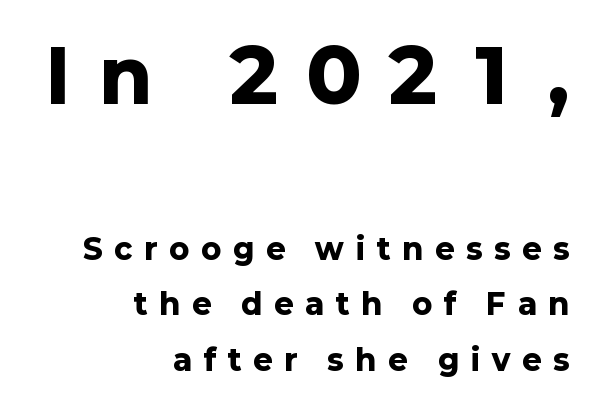
Spacing between characters has been opened up far beyond the box default. Is this a fixed-width face? No — the glyphs have proportional, varying widths. Unlike italic type, these characters show no tilt at all. One-word summary of the alignment: right. These words are printed bold, with thick strokes throughout. Typesetter's note — upper block bumped up in size, lower block left smaller.
